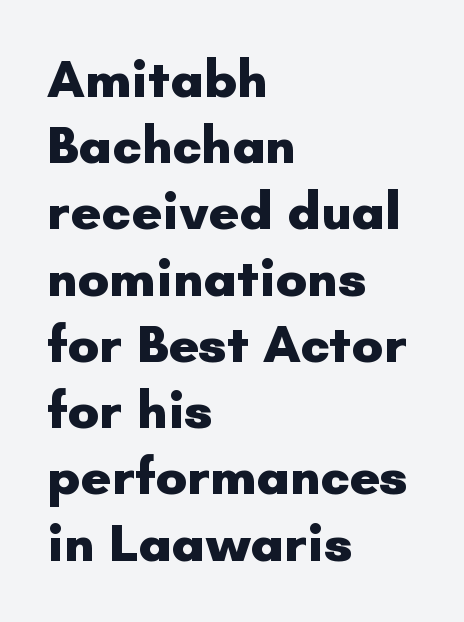
These lines are rendered in a variable-pitch font. It's the straight-up-and-down kind of type. This rendering features lettering with no underline. Here the glyphs are tracked normally, forming tight word shapes. The glyphs in this specimen are sans serif.
